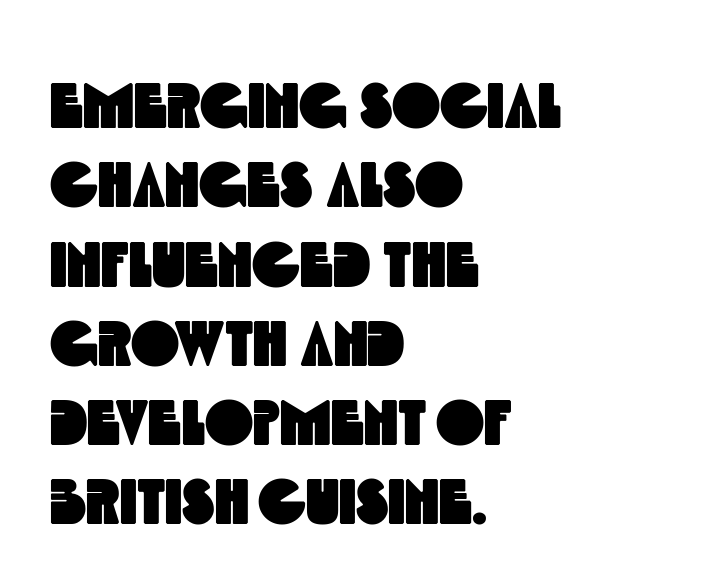
{"serif": "no", "width": "condensed", "x_height": "large", "monospaced": "no", "underline": "no", "align": "left", "line_spacing_ratio": 1.22, "letter_spacing": "normal", "letter_spacing_em": 0.0, "glyph_px": 65}
